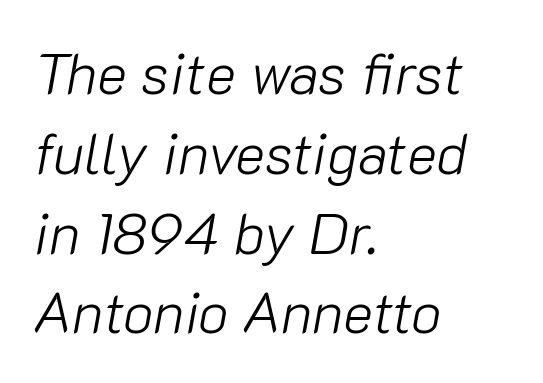
Line starts are locked; line ends wander. The foot of each line stays bare and open. Nothing heavy about these letters — not bold at all. Vertical spacing — default. These lines are rendered in a variable-pitch font. The face used here has a pronounced slope to its letters.
